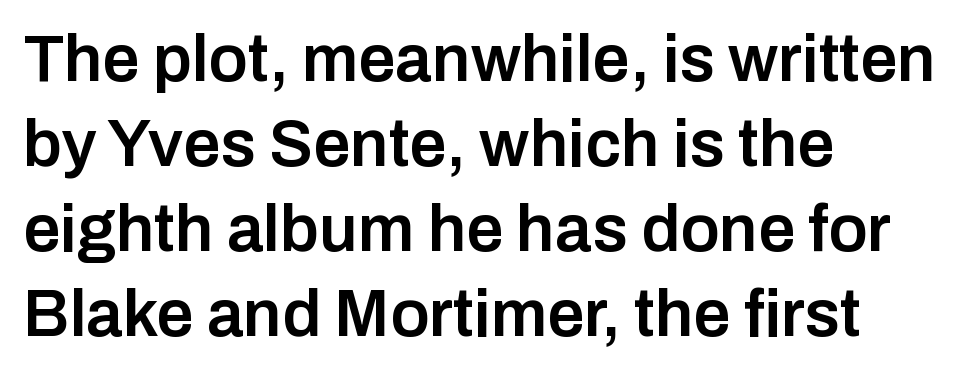
The image shows 66 px semibold sans-serif type, upright; set left-aligned, normal line spacing (1.29x), normal letter spacing, not underlined; low stroke contrast and a medium x-height.
